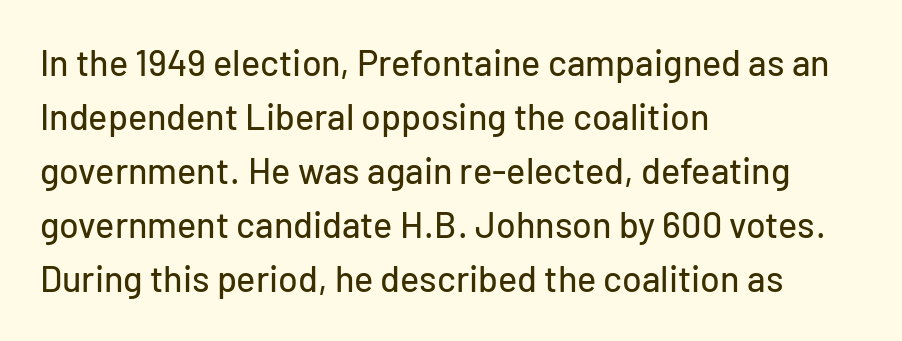
Q: Is the text italic (slanted)? A: No, it is upright.
Q: Is the typeface a serif or a sans-serif typeface? A: Sans-serif.
Q: Is the text underlined? A: No.
Q: How is the paragraph aligned? A: Left-aligned.
Q: Is the spacing between letters normal or unusually wide? A: Normal.
Q: Is the spacing between lines tight, normal or loose? A: Normal.
Q: Width (condensed, normal, or wide)? A: Normal.
Q: Stroke contrast? A: Low.
Q: x-height? A: Medium.
Q: Monospaced? A: No.
